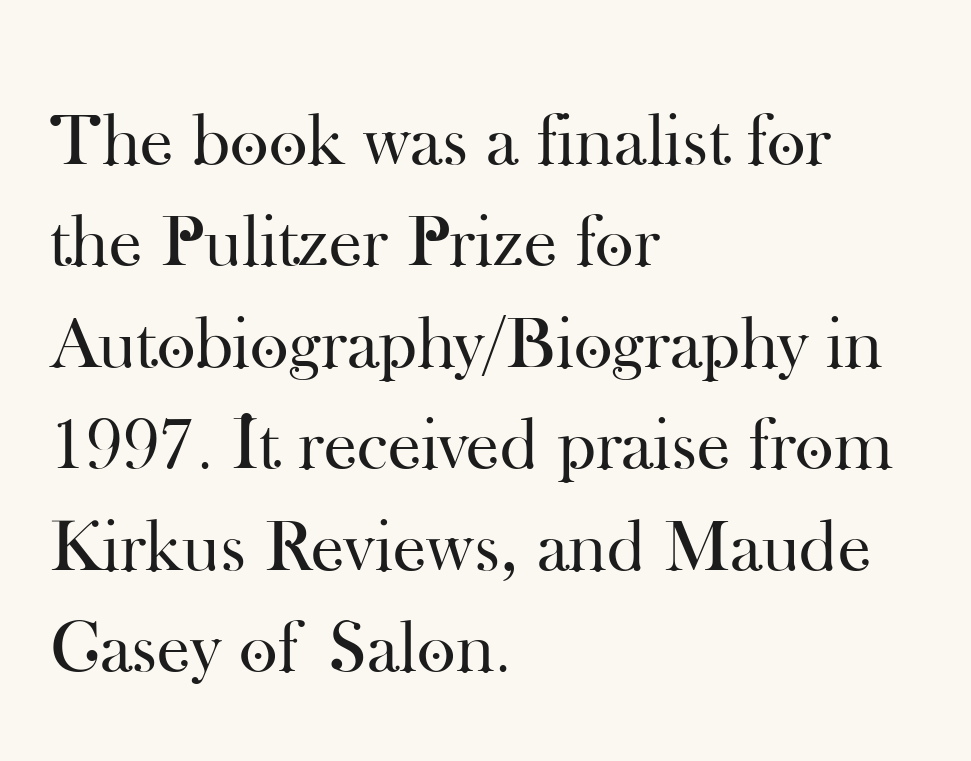
The rendering uses natural spacing where letterforms have individual widths. Serif or sans? Serif — the stroke terminals have little feet. The specimen reads as upright at a glance. Caption: face not bold, strokes unweighted. The horizontal fit of the characters is conventional and even.
